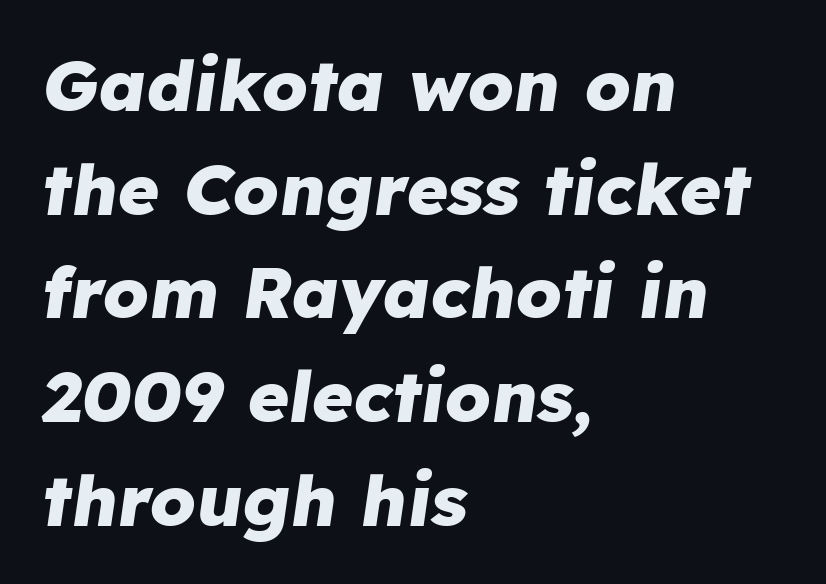
Q: Is the text bold? A: Yes.
Q: Is the text italic (slanted)? A: Yes, it leans right by about 8 degrees.
Q: Is the text underlined? A: No.
Q: How is the paragraph aligned? A: Left-aligned.
Q: Is the spacing between letters normal or unusually wide? A: Normal.
Q: Is the spacing between lines tight, normal or loose? A: Normal.
Q: Width (condensed, normal, or wide)? A: Normal.
Q: Stroke contrast? A: Low.
Q: x-height? A: Medium.
Q: Monospaced? A: No.
